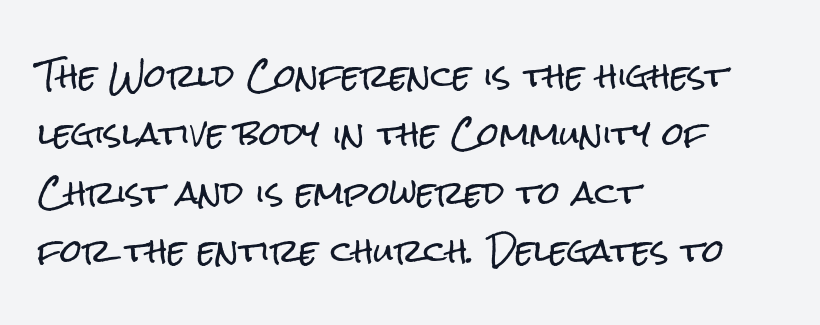
The image shows 31 px condensed sans-serif type, upright; set left-aligned, line spacing 1.88x, normal letter spacing, not underlined; low stroke contrast and a medium x-height.
